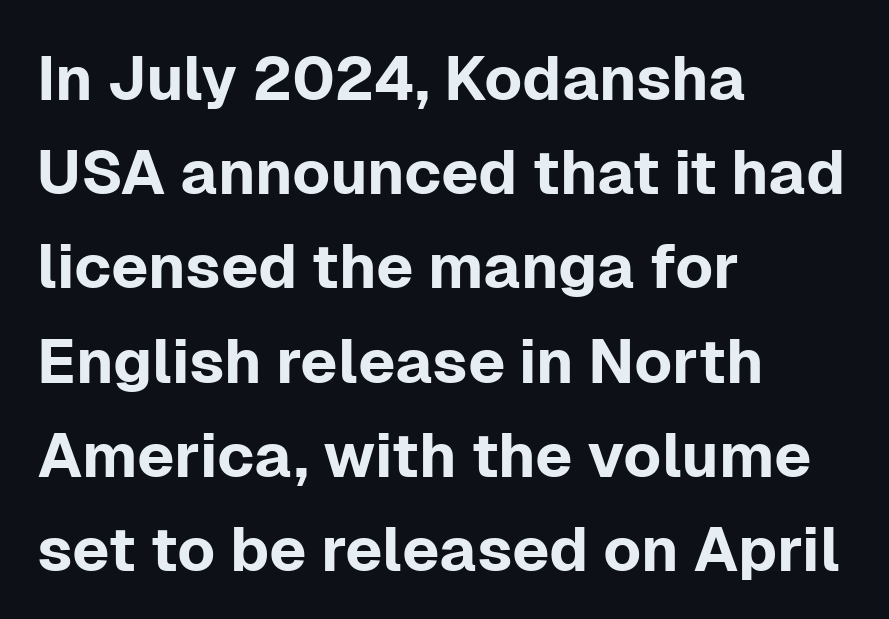
Varying glyph widths throughout — classic text-font behaviour. Do the letters lean? They stand straight. The designer went with a sans here, leaving each stem footless. Typeset ragged right — the left edge is the straight one.
